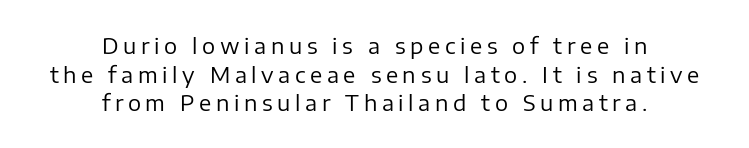
{"italic": "no", "bold": "no", "underline": "no", "align": "center", "line_spacing": "normal", "line_spacing_ratio": 1.3, "letter_spacing": "wide", "letter_spacing_em": 0.21, "glyph_px": 22}
